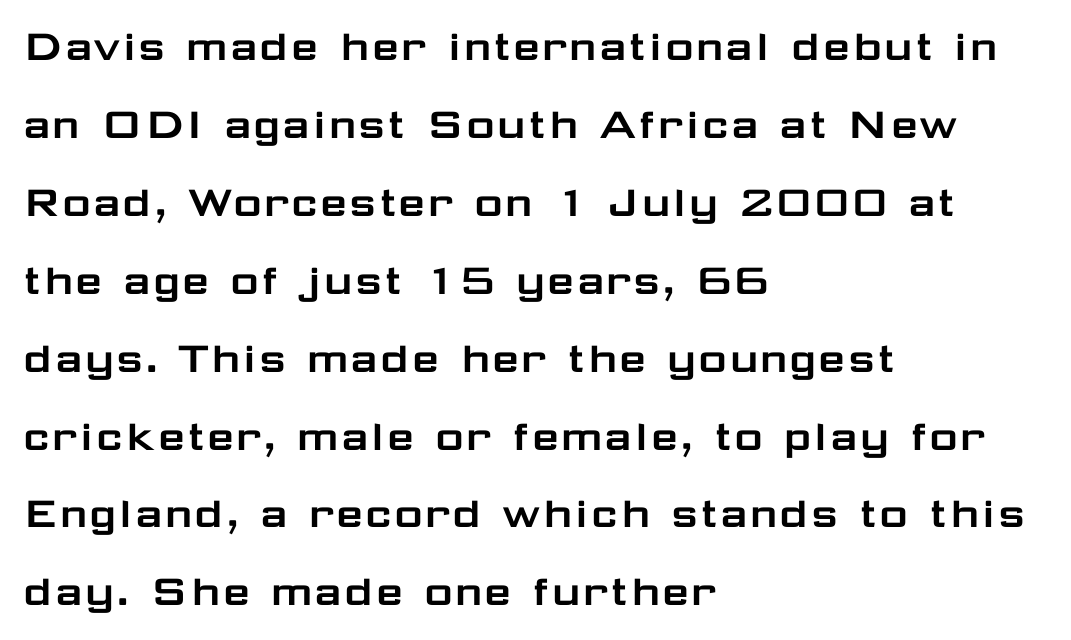
Q: Is the text italic (slanted)? A: No, it is upright.
Q: Is the typeface a serif or a sans-serif typeface? A: Sans-serif.
Q: Is the text underlined? A: No.
Q: How is the paragraph aligned? A: Left-aligned.
Q: Is the spacing between letters normal or unusually wide? A: Normal.
Q: Is the spacing between lines tight, normal or loose? A: Normal.
Q: Width (condensed, normal, or wide)? A: Wide.
Q: Stroke contrast? A: Low.
Q: x-height? A: Medium.
Q: Monospaced? A: No.
